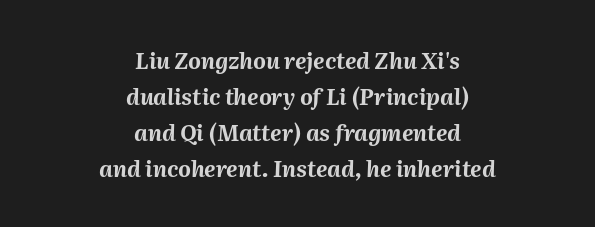
The image shows 22 px bold type, italic (leaning right); set centered, normal line spacing (1.63x), normal letter spacing, not underlined.
